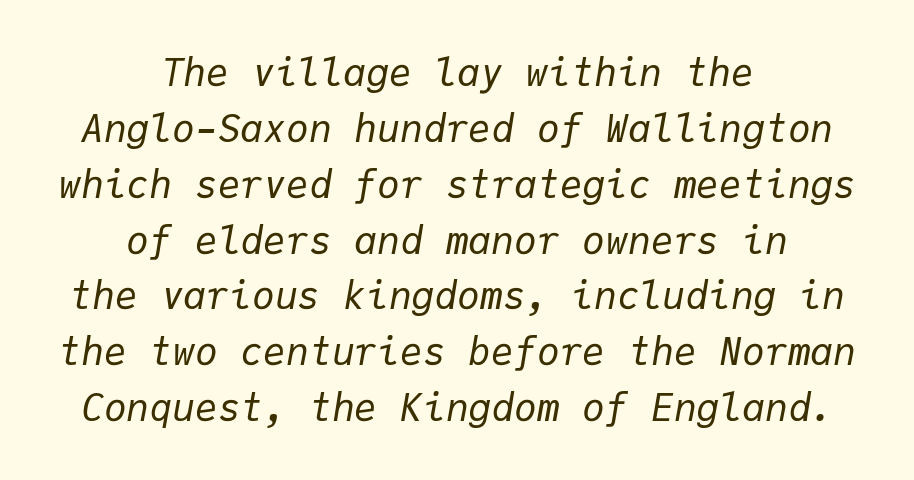
{"italic": "yes", "lean": "right", "slant_degrees": 9, "bold": "no", "weight": "regular", "width": "normal", "stroke_contrast": "low", "x_height": "medium", "monospaced": "yes", "underline": "no", "align": "center", "line_spacing": "normal", "line_spacing_ratio": 1.47, "letter_spacing": "normal", "letter_spacing_em": 0.0, "glyph_px": 38}
